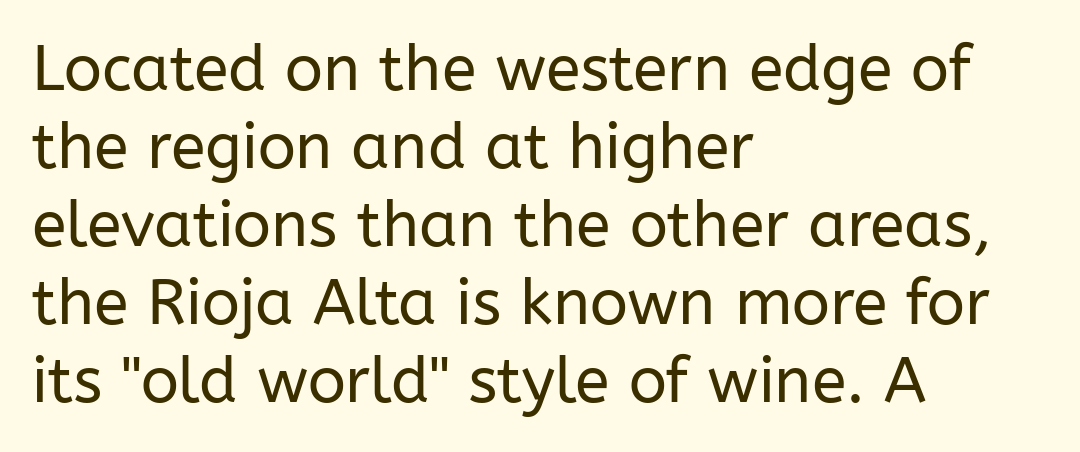
One-word summary of the alignment: left. You could call the tracking neutral — neither tight nor loose. Italic? Not at all — the glyphs are vertical. Spacing verdict: proportional, widths tailored to each character. Typographically, this falls in the sans-serif category.
